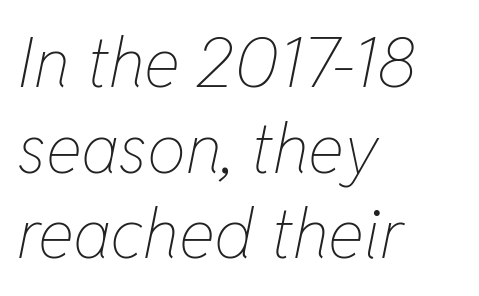
The image shows 69 px thin, condensed type, italic (leaning right); set left-aligned, line spacing 1.24x, normal letter spacing, not underlined; low stroke contrast and a medium x-height.
